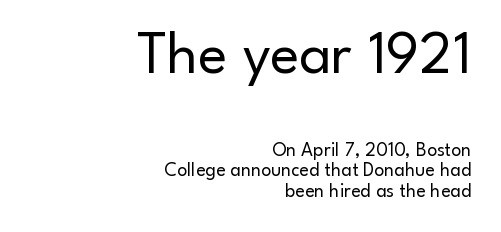
Q: Is the text bold? A: No.
Q: Is the text italic (slanted)? A: No, it is upright.
Q: Is the typeface a serif or a sans-serif typeface? A: Sans-serif.
Q: Is the text underlined? A: No.
Q: How is the paragraph aligned? A: Right-aligned.
Q: Is the spacing between letters normal or unusually wide? A: Normal.
Q: Is the spacing between lines tight, normal or loose? A: Tight.
Q: Which block of text is set in a larger size, the first (top) or the second (bottom)? A: The first (top) one.
Q: Width (condensed, normal, or wide)? A: Normal.
Q: Stroke contrast? A: Low.
Q: x-height? A: Small.
Q: Monospaced? A: No.
